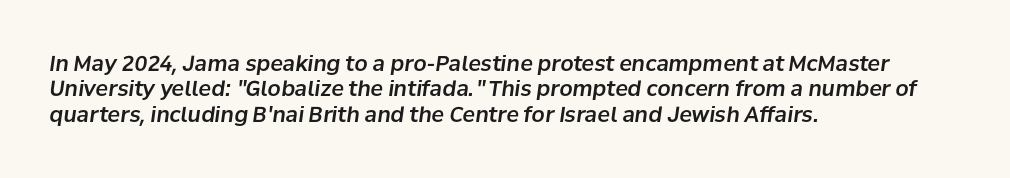
Q: Is the text italic (slanted)? A: Yes, it leans right by about 8 degrees.
Q: Is the text underlined? A: No.
Q: How is the paragraph aligned? A: Left-aligned.
Q: Is the spacing between letters normal or unusually wide? A: Normal.
